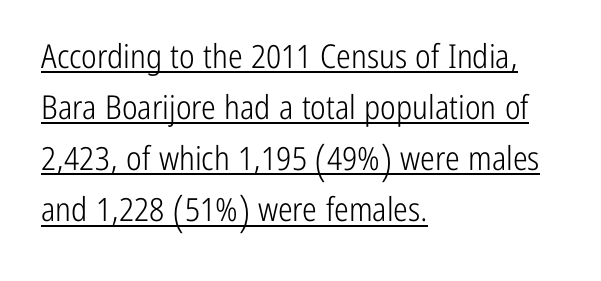
{"serif": "no", "italic": "no", "bold": "no", "weight": "light", "width": "condensed", "stroke_contrast": "low", "x_height": "medium", "monospaced": "no", "underline": "yes", "align": "left", "line_spacing": "normal", "line_spacing_ratio": 1.55, "letter_spacing": "normal", "letter_spacing_em": 0.0, "glyph_px": 33}
